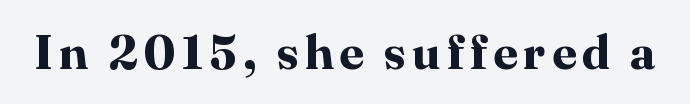
Q: Is the text bold? A: Yes.
Q: Is the text italic (slanted)? A: No, it is upright.
Q: Is the typeface a serif or a sans-serif typeface? A: Serif.
Q: Is the text underlined? A: No.
Q: Width (condensed, normal, or wide)? A: Normal.
Q: Stroke contrast? A: High.
Q: x-height? A: Medium.
Q: Monospaced? A: No.
